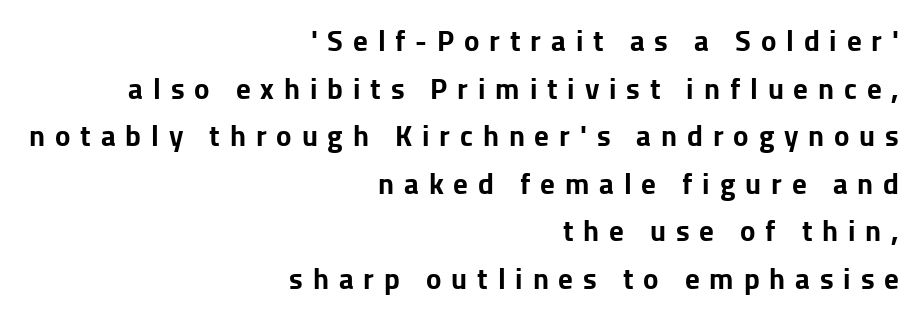
Any mark beneath the type? The region is blank. These lines stack with their right ends in a neat column. What kind of face is this? One without serifs — a sans. The designer left line spacing at the default. Pretty heavy lettering here — definitely bold.
